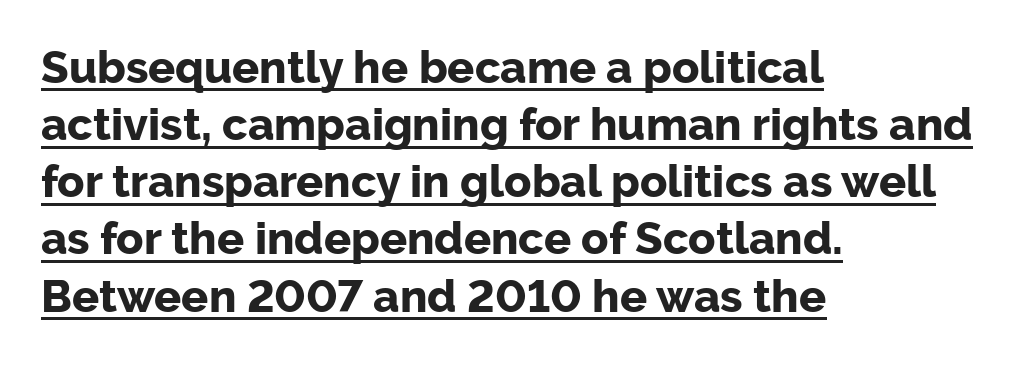
The image shows 45 px bold sans-serif type, upright; set left-aligned, normal line spacing (1.27x), normal letter spacing, underlined; low stroke contrast and a medium x-height.
